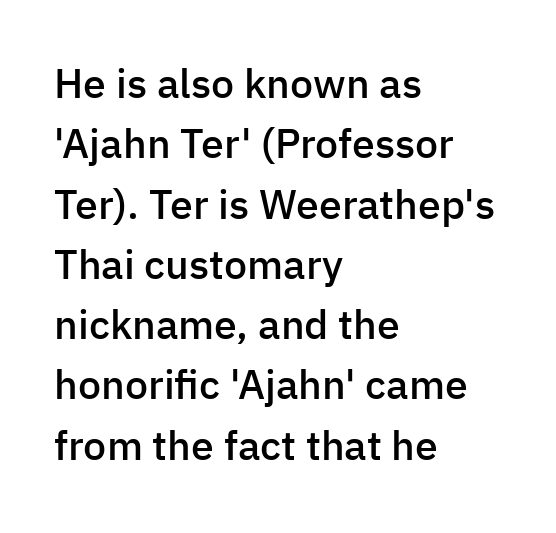
The image shows 41 px semibold sans-serif type, upright; set left-aligned, normal line spacing (1.47x), normal letter spacing, not underlined; low stroke contrast and a medium x-height.
